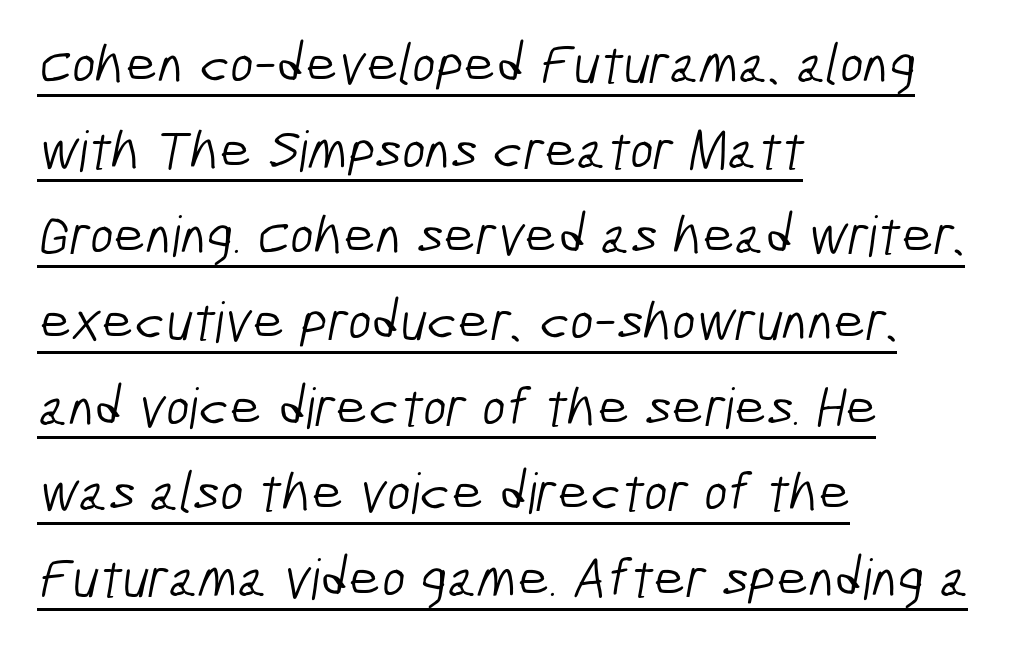
{"serif": "no", "bold": "no", "weight": "light", "width": "condensed", "stroke_contrast": "low", "x_height": "medium", "monospaced": "no", "underline": "yes", "align": "left", "line_spacing": "normal", "line_spacing_ratio": 1.53, "letter_spacing": "normal", "letter_spacing_em": 0.0, "glyph_px": 56}
